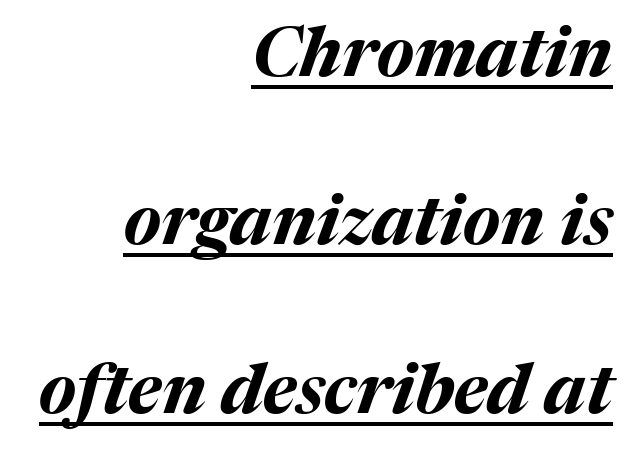
Q: Is the text bold? A: Yes.
Q: Is the text italic (slanted)? A: Yes, it leans right by about 17 degrees.
Q: Is the text underlined? A: Yes.
Q: How is the paragraph aligned? A: Right-aligned.
Q: Is the spacing between letters normal or unusually wide? A: Normal.
Q: Is the spacing between lines tight, normal or loose? A: Loose.
Q: Width (condensed, normal, or wide)? A: Normal.
Q: Stroke contrast? A: Medium.
Q: x-height? A: Medium.
Q: Monospaced? A: No.
